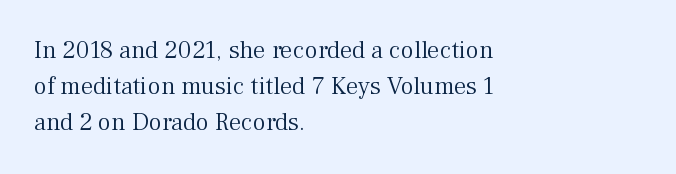
The image shows 25 px text type, upright; set left-aligned, normal line spacing (1.45x), normal letter spacing, not underlined.
